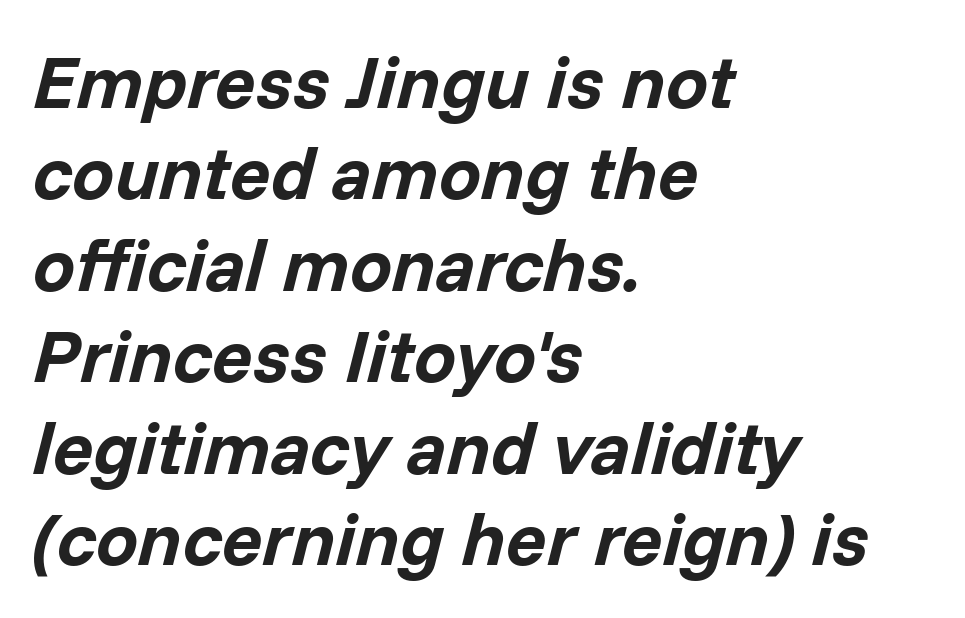
The image shows 75 px bold type, italic (leaning right); set left-aligned, line spacing 1.22x, normal letter spacing, not underlined; low stroke contrast and a medium x-height.
